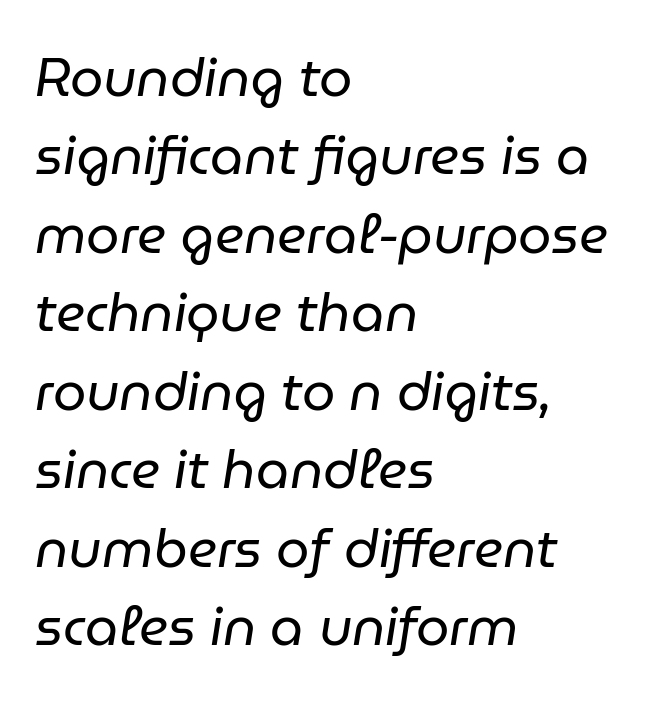
Q: Is the text bold? A: No.
Q: Is the text italic (slanted)? A: Yes, it leans right by about 9 degrees.
Q: Is the text underlined? A: No.
Q: How is the paragraph aligned? A: Left-aligned.
Q: Is the spacing between letters normal or unusually wide? A: Normal.
Q: Is the spacing between lines tight, normal or loose? A: Normal.
Q: Width (condensed, normal, or wide)? A: Normal.
Q: Stroke contrast? A: Low.
Q: x-height? A: Medium.
Q: Monospaced? A: No.
